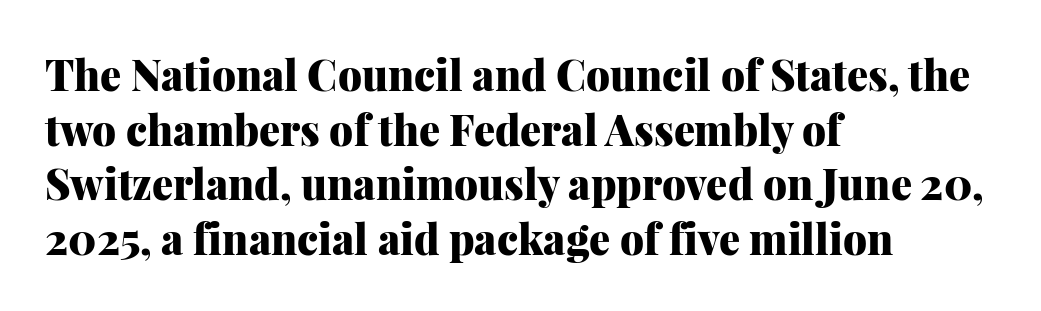
{"serif": "yes", "italic": "no", "bold": "yes", "weight": "heavy", "width": "normal", "stroke_contrast": "medium", "x_height": "medium", "monospaced": "no", "underline": "no", "align": "left", "line_spacing": "normal", "line_spacing_ratio": 1.3, "letter_spacing": "normal", "letter_spacing_em": 0.0, "glyph_px": 42}
